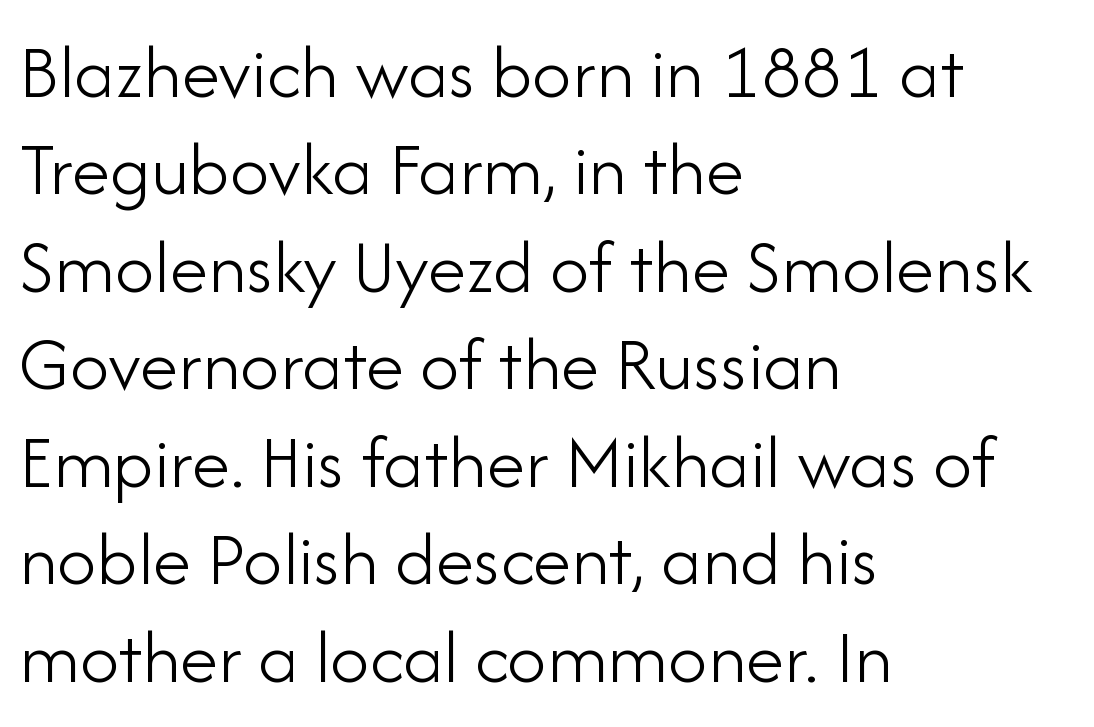
The image shows 78 px light sans-serif type, upright; set left-aligned, normal line spacing (1.25x), normal letter spacing, not underlined; low stroke contrast and a small x-height.
